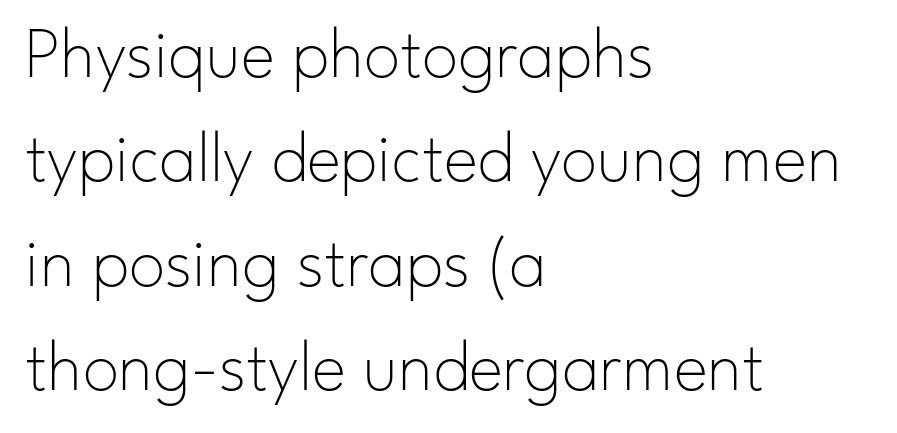
Q: Is the text bold? A: No.
Q: Is the text italic (slanted)? A: No, it is upright.
Q: Is the typeface a serif or a sans-serif typeface? A: Sans-serif.
Q: Is the text underlined? A: No.
Q: How is the paragraph aligned? A: Left-aligned.
Q: Is the spacing between letters normal or unusually wide? A: Normal.
Q: Is the spacing between lines tight, normal or loose? A: Normal.
Q: Width (condensed, normal, or wide)? A: Normal.
Q: Stroke contrast? A: Low.
Q: x-height? A: Small.
Q: Monospaced? A: No.
